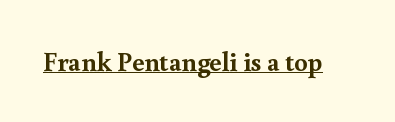
The image shows 27 px bold type, upright; set normal letter spacing, underlined.
